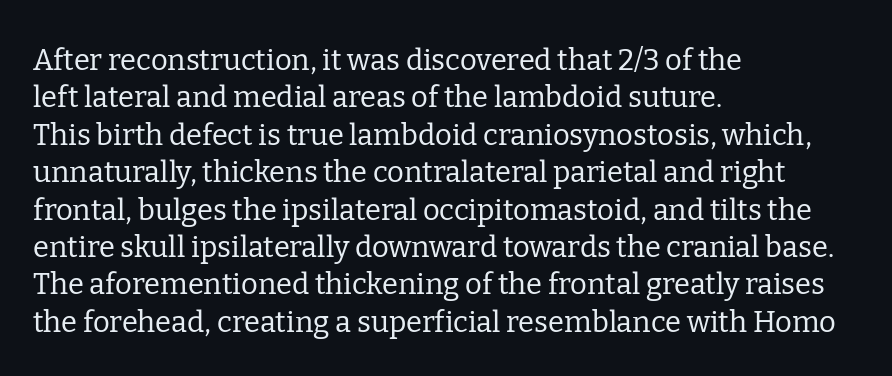
Nothing unusual about the tracking: characters are spaced as the font intends. In terms of leading, this rendering sits right in the middle. The strokes carry an ordinary text weight at most. The lettering stays uniformly vertical, giving the passage a roman look.
